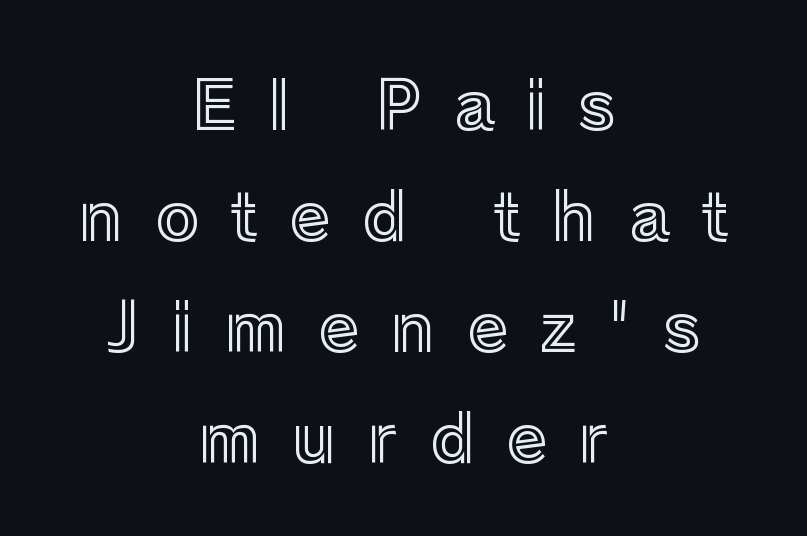
The image shows 66 px text type, upright; set centered, normal line spacing (1.68x), unusually wide letter spacing (+0.48 em), not underlined; a medium x-height.
